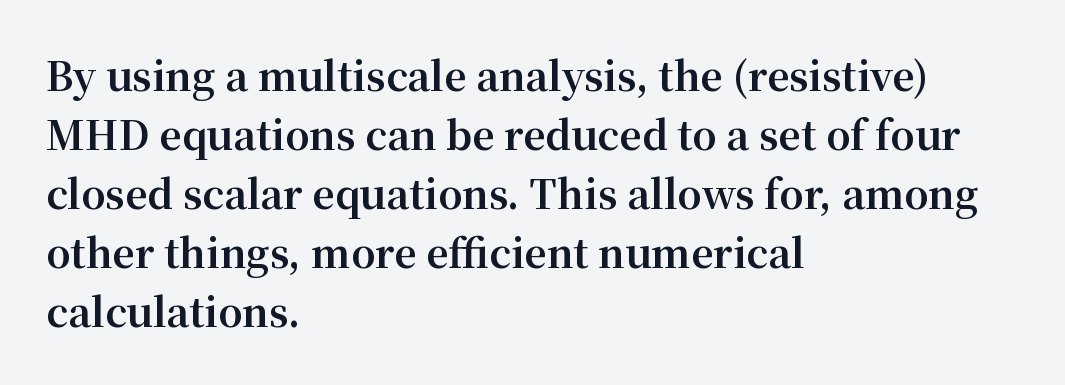
The image shows 39 px bold serif type, upright; set left-aligned, normal line spacing (1.51x), normal letter spacing, not underlined; medium stroke contrast and a medium x-height.
